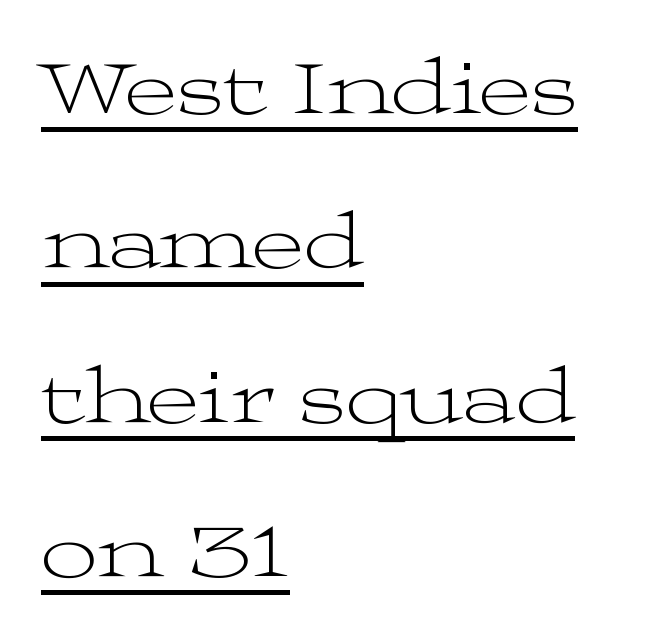
The image shows 80 px light, wide serif type, upright; set left-aligned, loose line spacing (1.93x), normal letter spacing, underlined; medium stroke contrast and a medium x-height.
